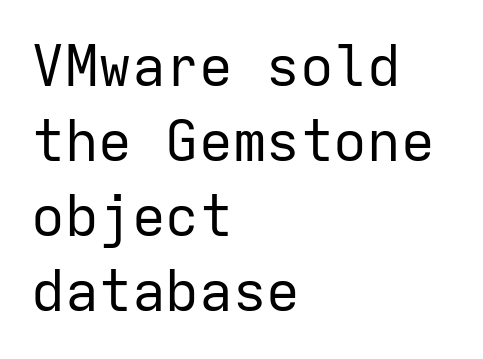
The image shows 56 px regular-weight sans-serif type, upright, monospaced; set left-aligned, normal line spacing (1.34x), normal letter spacing, not underlined; low stroke contrast and a medium x-height.
